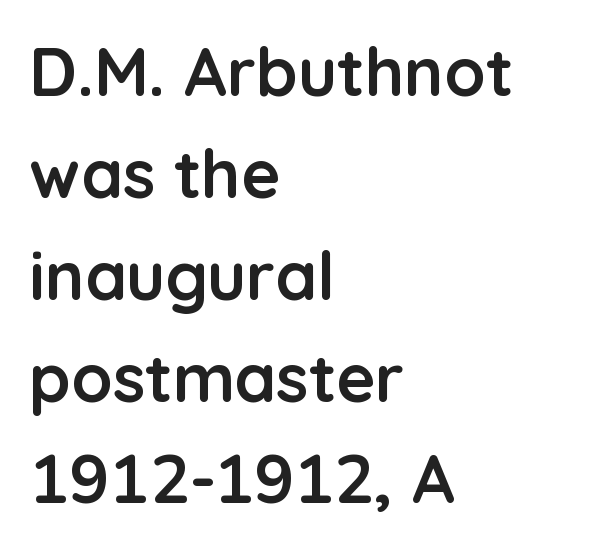
{"serif": "no", "italic": "no", "bold": "yes", "weight": "semibold", "width": "normal", "stroke_contrast": "low", "x_height": "medium", "monospaced": "no", "underline": "no", "align": "left", "line_spacing": "normal", "line_spacing_ratio": 1.52, "letter_spacing": "normal", "letter_spacing_em": 0.0, "glyph_px": 67}
